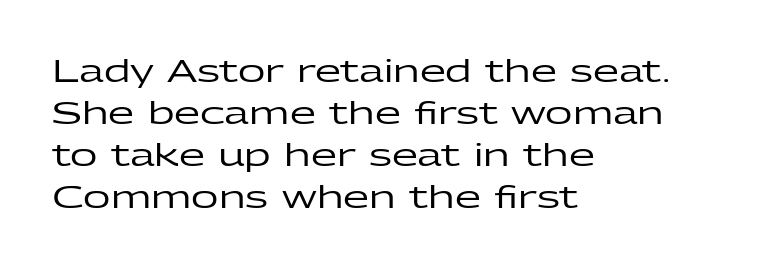
{"serif": "no", "italic": "no", "width": "wide", "stroke_contrast": "low", "x_height": "medium", "monospaced": "no", "underline": "no", "align": "left", "line_spacing": "normal", "line_spacing_ratio": 1.4, "letter_spacing": "normal", "letter_spacing_em": 0.0, "glyph_px": 30}
